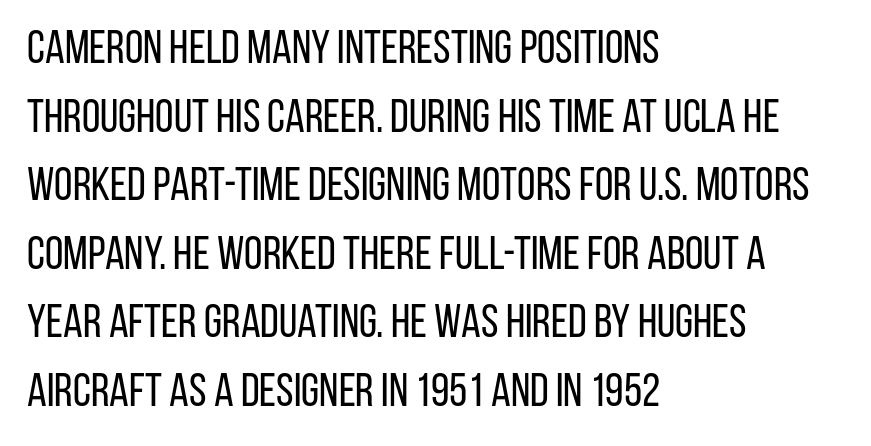
These lines are rendered in a variable-pitch font. What stands out about the letter spacing? Nothing — it is the standard amount. Compared with typical paragraphs, the rows here are spaced about the same. The weight tops out at a normal text grade.
